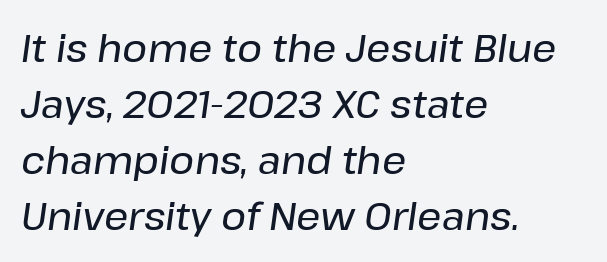
The image shows 38 px text type, italic (leaning right); set left-aligned, normal line spacing (1.47x), normal letter spacing, not underlined; low stroke contrast and a medium x-height.
